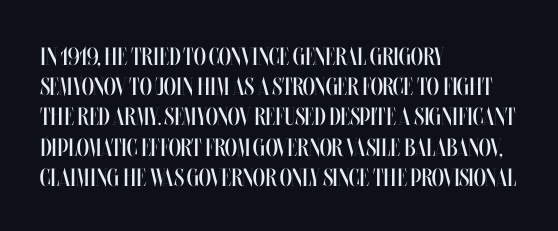
The image shows 25 px text type, upright; set left-aligned, line spacing 1.21x, normal letter spacing, not underlined.
